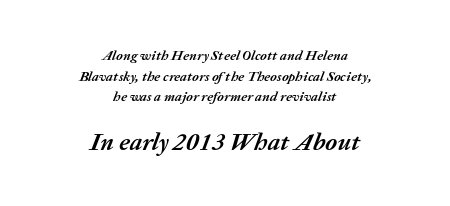
Q: Is the text bold? A: Yes.
Q: Is the text italic (slanted)? A: Yes, it leans right by about 20 degrees.
Q: Is the text underlined? A: No.
Q: How is the paragraph aligned? A: Centered.
Q: Is the spacing between letters normal or unusually wide? A: Normal.
Q: Is the spacing between lines tight, normal or loose? A: Normal.
Q: Which block of text is set in a larger size, the first (top) or the second (bottom)? A: The second (bottom) one.
